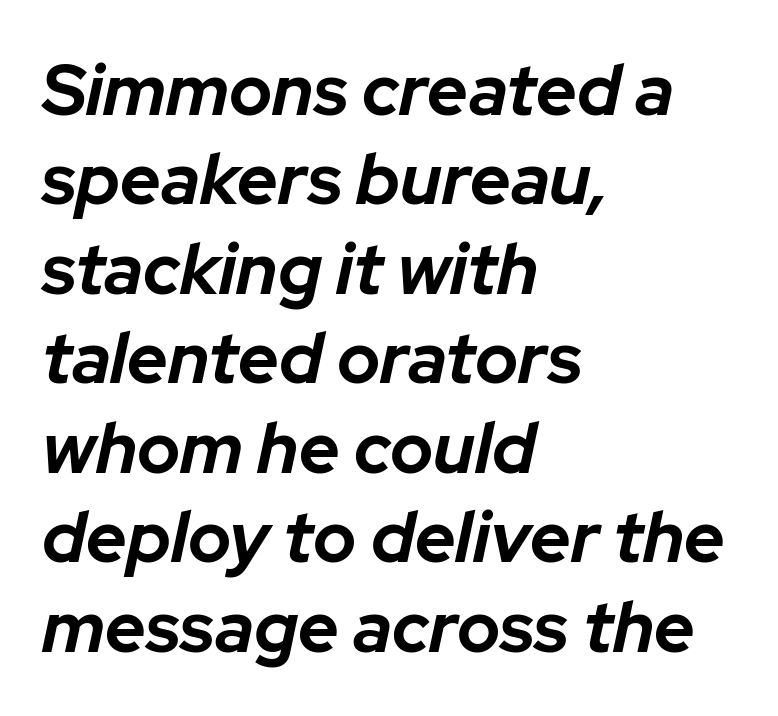
Q: Is the text bold? A: Yes.
Q: Is the text italic (slanted)? A: Yes, it leans right by about 12 degrees.
Q: Is the text underlined? A: No.
Q: How is the paragraph aligned? A: Left-aligned.
Q: Is the spacing between letters normal or unusually wide? A: Normal.
Q: Is the spacing between lines tight, normal or loose? A: Normal.
Q: Width (condensed, normal, or wide)? A: Normal.
Q: Stroke contrast? A: Low.
Q: x-height? A: Medium.
Q: Monospaced? A: No.
